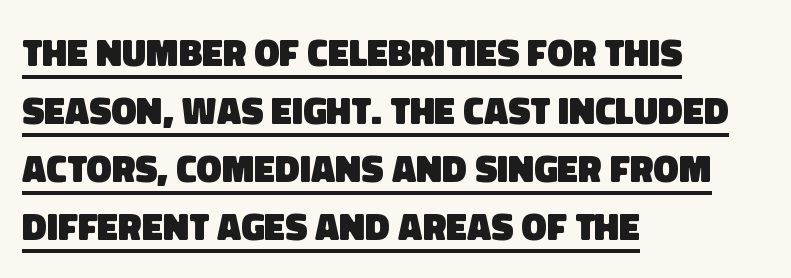
Q: Is the text bold? A: Yes.
Q: Is the typeface a serif or a sans-serif typeface? A: Sans-serif.
Q: Is the text underlined? A: Yes.
Q: How is the paragraph aligned? A: Left-aligned.
Q: Is the spacing between letters normal or unusually wide? A: Normal.
Q: Is the spacing between lines tight, normal or loose? A: Normal.
Q: Width (condensed, normal, or wide)? A: Normal.
Q: Stroke contrast? A: Low.
Q: x-height? A: Large.
Q: Monospaced? A: No.
